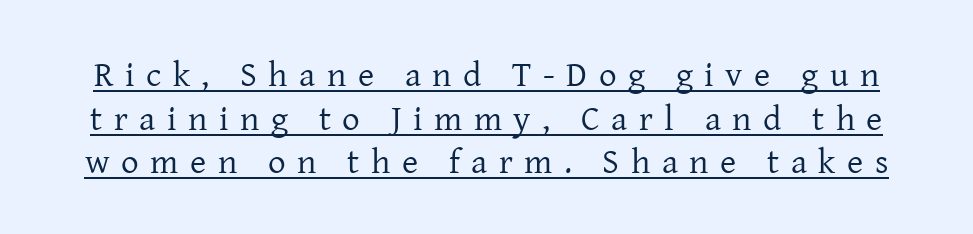
Q: Is the text bold? A: No.
Q: Is the text italic (slanted)? A: No, it is upright.
Q: Is the typeface a serif or a sans-serif typeface? A: Serif.
Q: Is the text underlined? A: Yes.
Q: Is the spacing between letters normal or unusually wide? A: Unusually wide.
Q: Is the spacing between lines tight, normal or loose? A: Normal.
Q: Width (condensed, normal, or wide)? A: Normal.
Q: Stroke contrast? A: Low.
Q: x-height? A: Medium.
Q: Monospaced? A: No.
